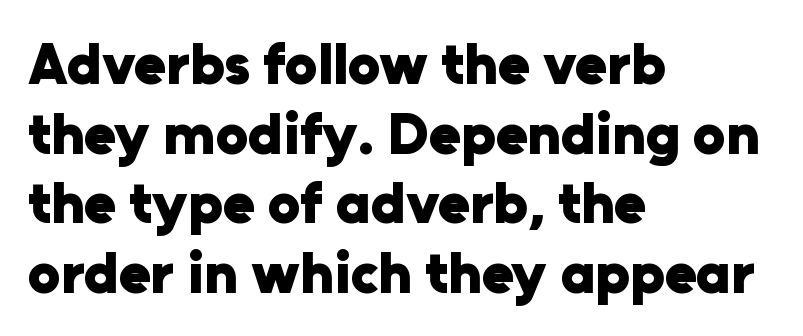
{"serif": "no", "italic": "no", "bold": "yes", "weight": "heavy", "width": "normal", "stroke_contrast": "low", "x_height": "medium", "monospaced": "no", "underline": "no", "align": "left", "line_spacing_ratio": 1.2, "letter_spacing": "normal", "letter_spacing_em": 0.0, "glyph_px": 58}
